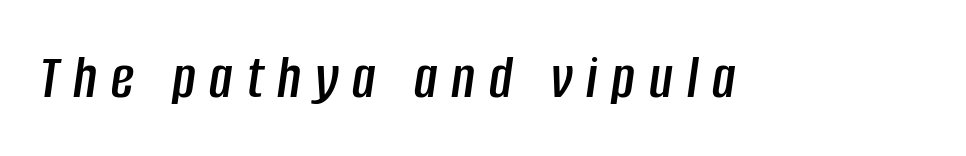
Q: Is the text italic (slanted)? A: Yes, it leans right by about 8 degrees.
Q: Is the text underlined? A: No.
Q: Is the spacing between letters normal or unusually wide? A: Unusually wide.
Q: Width (condensed, normal, or wide)? A: Condensed.
Q: Stroke contrast? A: Low.
Q: x-height? A: Large.
Q: Monospaced? A: No.
